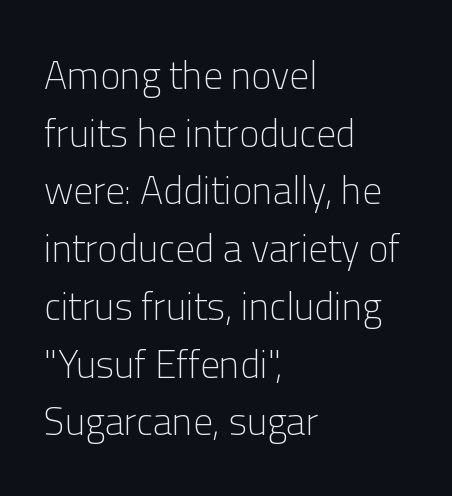
Q: Is the text bold? A: No.
Q: Is the text italic (slanted)? A: No, it is upright.
Q: Is the typeface a serif or a sans-serif typeface? A: Sans-serif.
Q: Is the text underlined? A: No.
Q: How is the paragraph aligned? A: Left-aligned.
Q: Is the spacing between letters normal or unusually wide? A: Normal.
Q: Is the spacing between lines tight, normal or loose? A: Normal.
Q: Width (condensed, normal, or wide)? A: Normal.
Q: Stroke contrast? A: Low.
Q: x-height? A: Medium.
Q: Monospaced? A: No.
